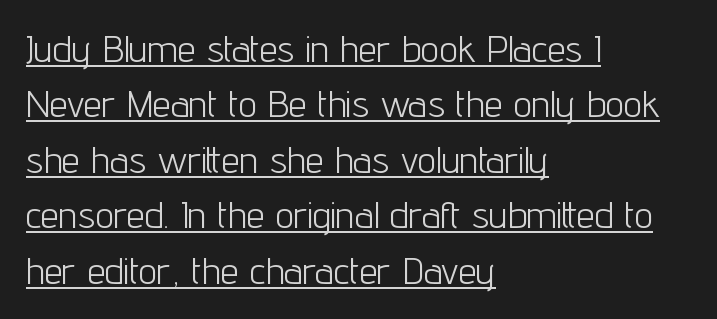
Q: Is the text bold? A: No.
Q: Is the text italic (slanted)? A: No, it is upright.
Q: Is the typeface a serif or a sans-serif typeface? A: Sans-serif.
Q: Is the text underlined? A: Yes.
Q: How is the paragraph aligned? A: Left-aligned.
Q: Is the spacing between letters normal or unusually wide? A: Normal.
Q: Is the spacing between lines tight, normal or loose? A: Normal.
Q: Width (condensed, normal, or wide)? A: Condensed.
Q: Stroke contrast? A: Low.
Q: x-height? A: Medium.
Q: Monospaced? A: No.
